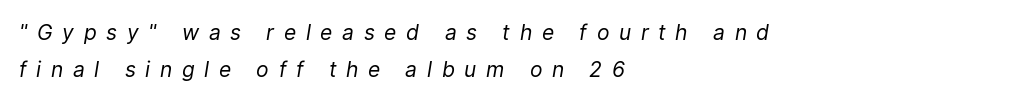
{"italic": "yes", "lean": "right", "slant_degrees": 9, "bold": "no", "underline": "no", "align": "left", "line_spacing_ratio": 1.78, "letter_spacing": "wide", "letter_spacing_em": 0.46, "glyph_px": 21}
